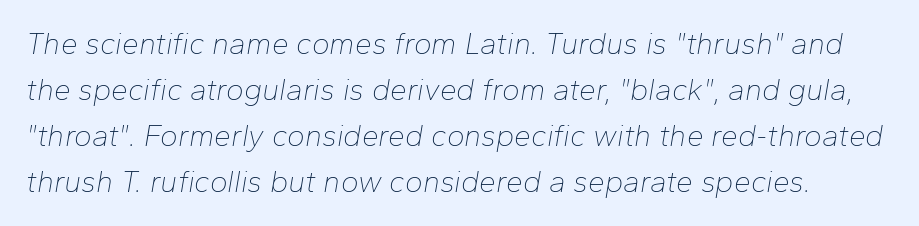
Honestly, the row spacing looks completely unremarkable. The passage shown is not underscored anywhere. The cut favours lightness, reaching ordinary text weight at its darkest. Letter spacing: default.
